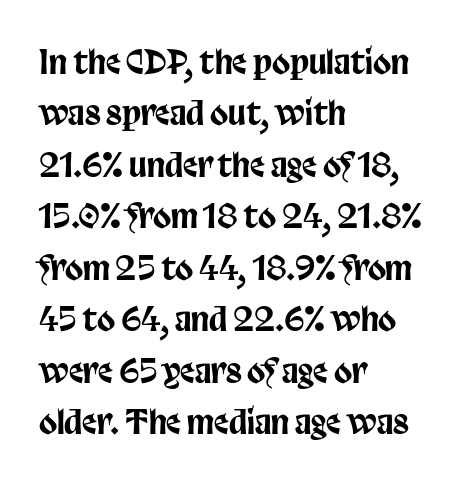
Q: Is the text italic (slanted)? A: No, it is upright.
Q: Is the typeface a serif or a sans-serif typeface? A: Sans-serif.
Q: Is the text underlined? A: No.
Q: How is the paragraph aligned? A: Left-aligned.
Q: Is the spacing between letters normal or unusually wide? A: Normal.
Q: Is the spacing between lines tight, normal or loose? A: Normal.
Q: Width (condensed, normal, or wide)? A: Condensed.
Q: Stroke contrast? A: Low.
Q: x-height? A: Large.
Q: Monospaced? A: No.
